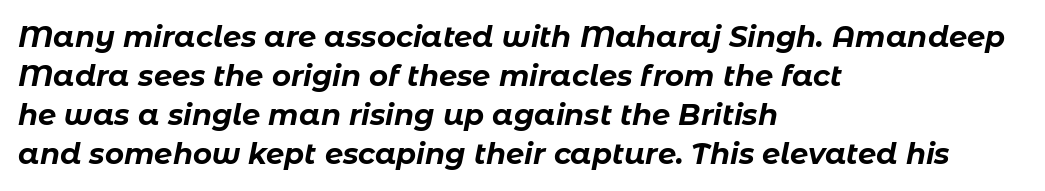
{"italic": "yes", "lean": "right", "slant_degrees": 11, "bold": "yes", "weight": "bold", "width": "normal", "stroke_contrast": "low", "x_height": "medium", "monospaced": "no", "underline": "no", "align": "left", "line_spacing": "normal", "line_spacing_ratio": 1.35, "letter_spacing": "normal", "letter_spacing_em": 0.0, "glyph_px": 29}
